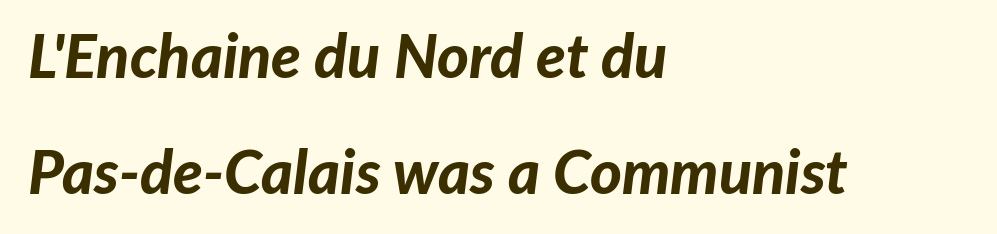
The image shows 61 px bold type, italic (leaning right); set left-aligned, loose line spacing (1.9x), normal letter spacing, not underlined; low stroke contrast and a medium x-height.
